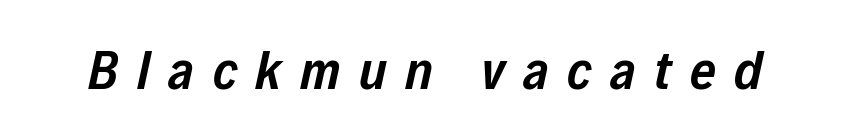
The specimen reads as italic at a glance. The rendering inserts visible extra space after every character. These lines carry some extra weight — a demibold, not a full bold. Spacing verdict: proportional, widths tailored to each character. Nobody drew a line under any word here.
